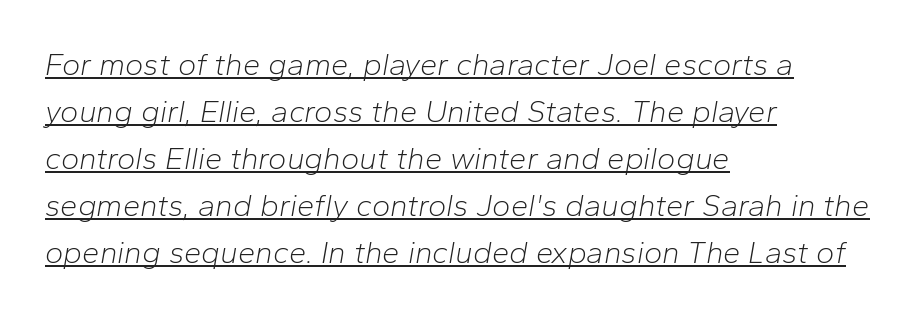
The image shows 31 px light type, italic (leaning right); set left-aligned, normal line spacing (1.52x), normal letter spacing, underlined; low stroke contrast and a medium x-height.
